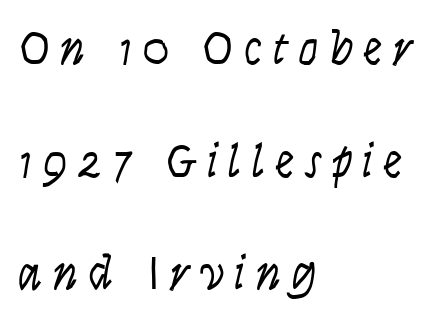
{"italic": "yes", "lean": "right", "slant_degrees": 9, "bold": "no", "weight": "light", "width": "condensed", "stroke_contrast": "low", "x_height": "large", "monospaced": "no", "underline": "no", "align": "left", "line_spacing": "loose", "line_spacing_ratio": 2.3, "letter_spacing": "wide", "letter_spacing_em": 0.21, "glyph_px": 49}
